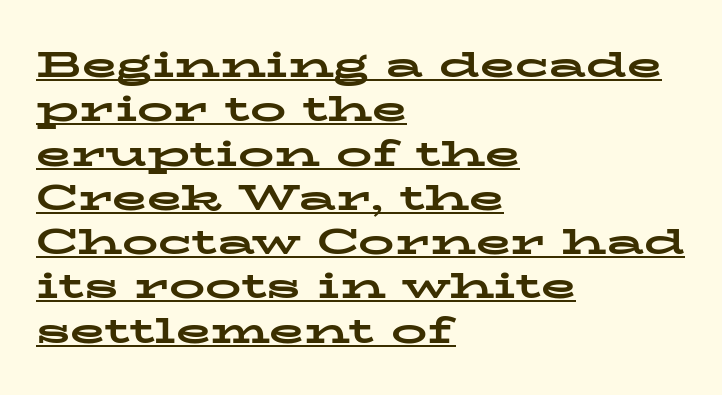
The image shows 36 px bold, wide serif type, upright; set left-aligned, line spacing 1.23x, normal letter spacing, underlined; low stroke contrast and a medium x-height.
